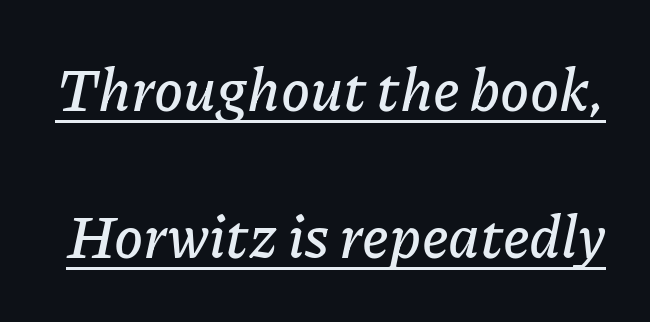
Note the varied advance widths — an 'i' is clearly narrower than an 'm'. It's the slanting kind of type. Successive baselines arrive slowly, with a big drop between each. This sample carries an underscore along the baseline area.
